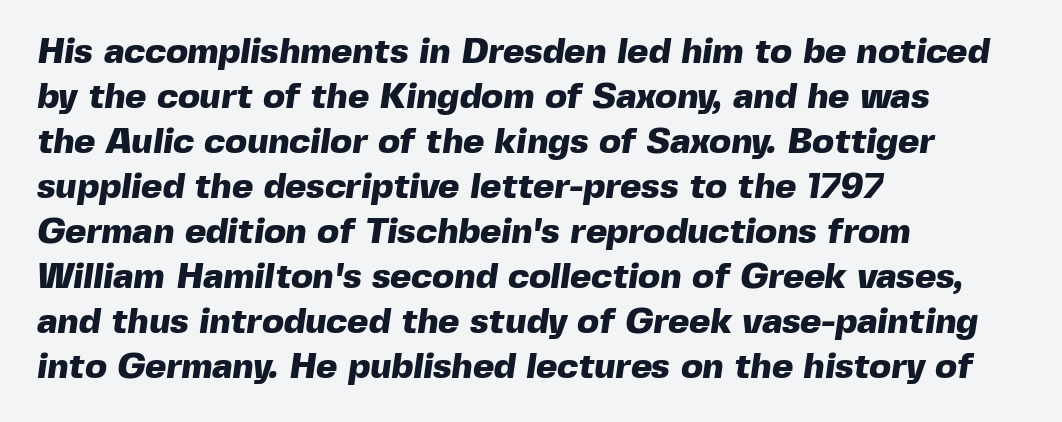
The image shows 36 px heavy sans-serif type; set left-aligned, normal line spacing (1.25x), normal letter spacing, not underlined; a medium x-height.
